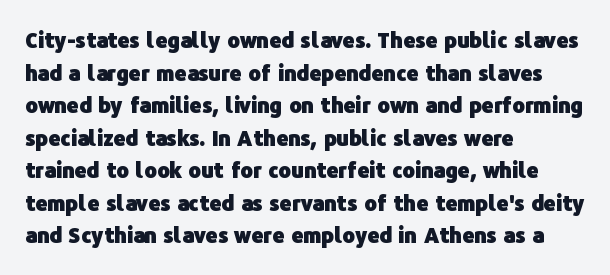
Q: Is the text bold? A: Yes.
Q: Is the text italic (slanted)? A: No, it is upright.
Q: Is the text underlined? A: No.
Q: How is the paragraph aligned? A: Left-aligned.
Q: Is the spacing between letters normal or unusually wide? A: Normal.
Q: Is the spacing between lines tight, normal or loose? A: Normal.
